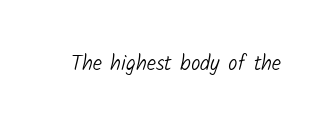
{"bold": "no", "underline": "no", "letter_spacing": "normal", "letter_spacing_em": 0.0, "glyph_px": 21}
